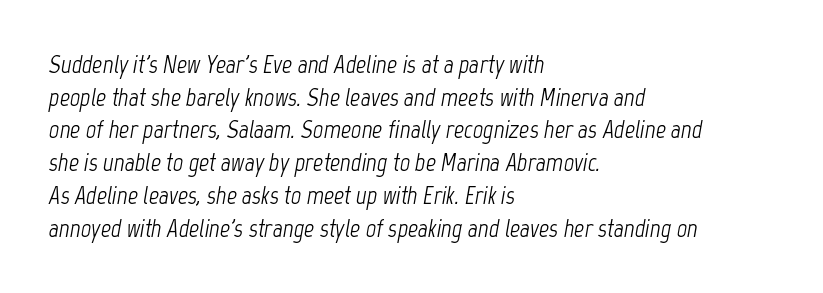
Compared with typical paragraphs, the rows here are spaced about the same. The words here are not underlined. Does extra space separate the letters? No, they use regular spacing. Stems and bowls with no extra thickness — not bold.
